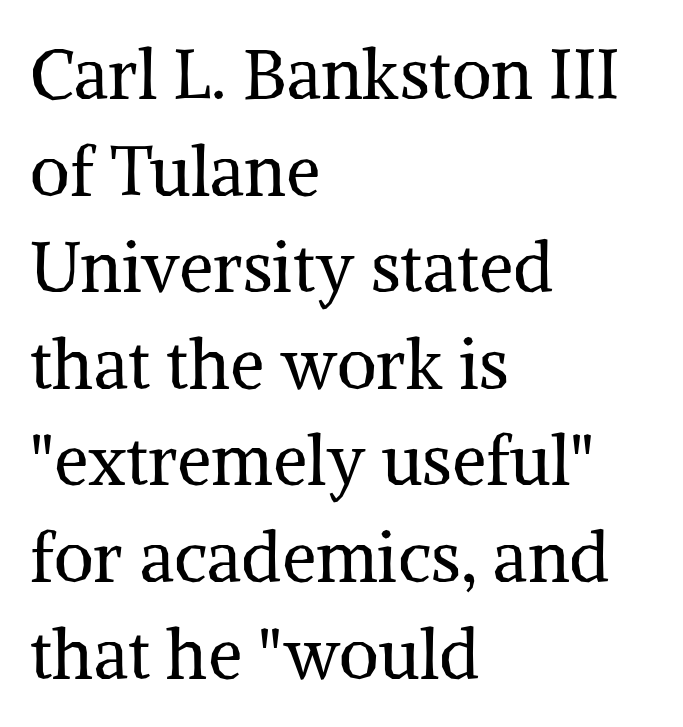
{"serif": "yes", "italic": "no", "bold": "no", "weight": "regular", "width": "normal", "stroke_contrast": "medium", "x_height": "medium", "monospaced": "no", "underline": "no", "align": "left", "line_spacing": "normal", "line_spacing_ratio": 1.4, "letter_spacing": "normal", "letter_spacing_em": 0.0, "glyph_px": 69}
